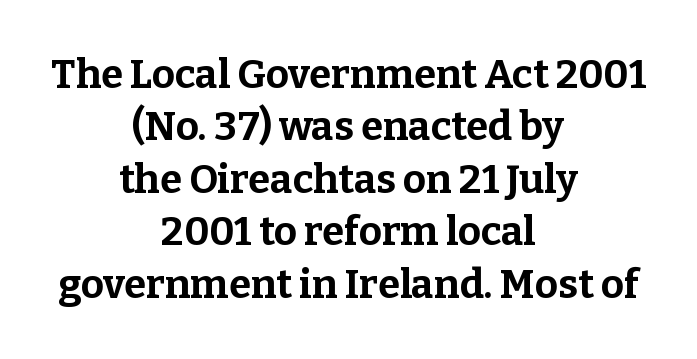
{"serif": "yes", "italic": "no", "bold": "yes", "weight": "bold", "width": "normal", "stroke_contrast": "low", "x_height": "medium", "monospaced": "no", "underline": "no", "align": "center", "line_spacing": "normal", "line_spacing_ratio": 1.31, "letter_spacing": "normal", "letter_spacing_em": 0.0, "glyph_px": 40}
